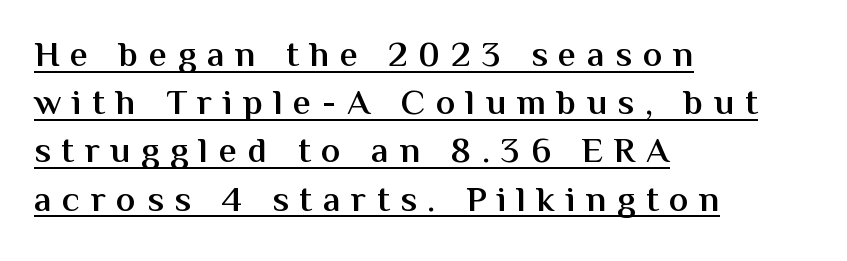
{"serif": "no", "italic": "no", "bold": "semi", "weight": "semibold", "width": "normal", "stroke_contrast": "medium", "x_height": "medium", "monospaced": "no", "underline": "yes", "align": "left", "line_spacing": "normal", "line_spacing_ratio": 1.34, "letter_spacing": "wide", "letter_spacing_em": 0.3, "glyph_px": 36}
